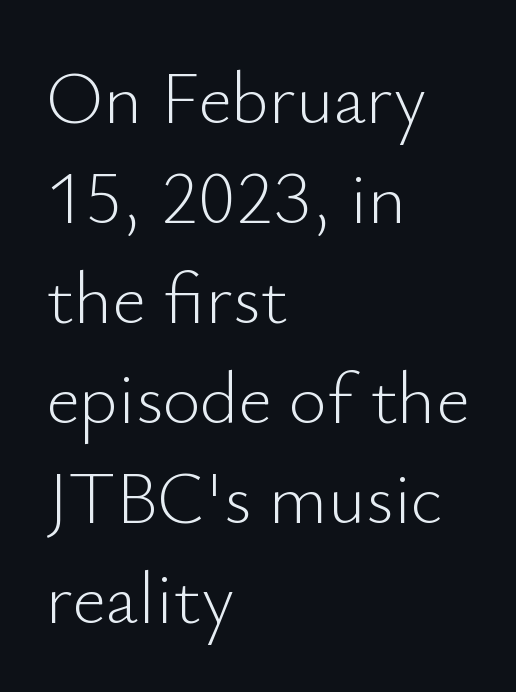
The letters advance in unequal steps, a hallmark of proportional type. Short note: letters normally spaced. Weight: not bold — regular or lighter. The type family on display is of the sans-serif kind. The axis of the letterforms is exactly vertical. The rag falls on the right side of this text block.
